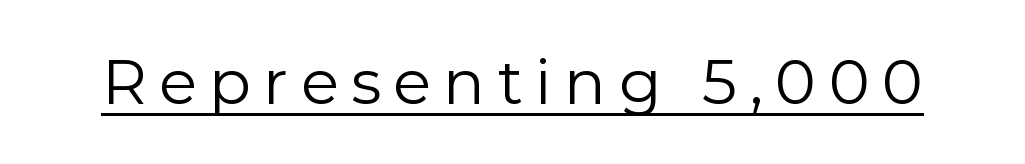
Q: Is the text bold? A: No.
Q: Is the text italic (slanted)? A: No, it is upright.
Q: Is the typeface a serif or a sans-serif typeface? A: Sans-serif.
Q: Is the text underlined? A: Yes.
Q: Is the spacing between letters normal or unusually wide? A: Unusually wide.
Q: Width (condensed, normal, or wide)? A: Normal.
Q: Stroke contrast? A: Low.
Q: x-height? A: Medium.
Q: Monospaced? A: No.
